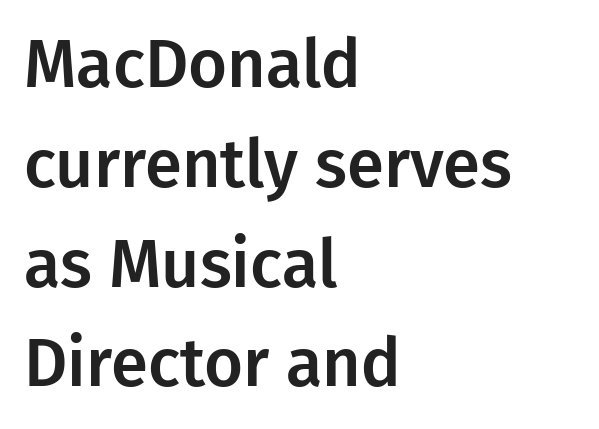
{"serif": "no", "italic": "no", "width": "normal", "stroke_contrast": "low", "x_height": "medium", "monospaced": "no", "underline": "no", "align": "left", "line_spacing": "normal", "line_spacing_ratio": 1.49, "letter_spacing": "normal", "letter_spacing_em": 0.0, "glyph_px": 67}
